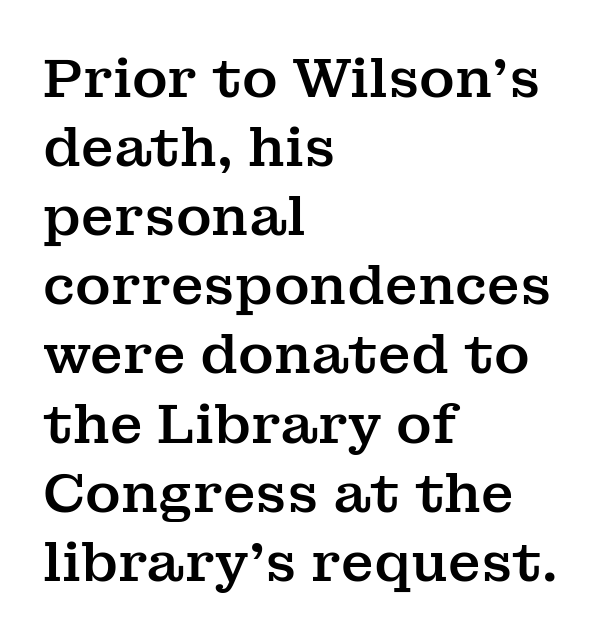
{"serif": "yes", "italic": "no", "width": "normal", "stroke_contrast": "medium", "x_height": "medium", "monospaced": "no", "underline": "no", "align": "left", "line_spacing": "normal", "line_spacing_ratio": 1.28, "letter_spacing": "normal", "letter_spacing_em": 0.0, "glyph_px": 54}
